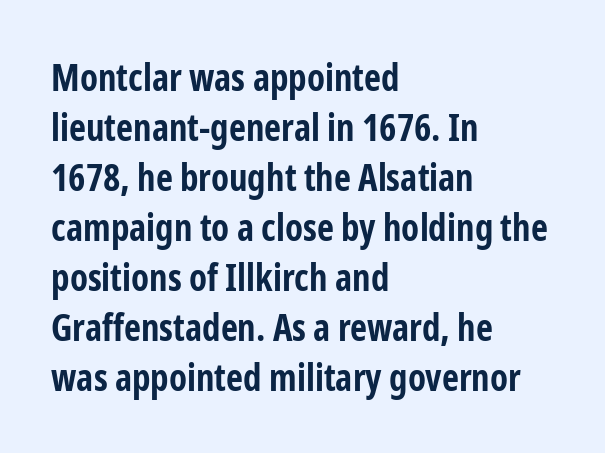
You could call the tracking neutral — neither tight nor loose. These lines were composed using upright roman letters. Typographic density is high because the face is bold. This sample is left-justified, so line endings fall wherever the words run out.
